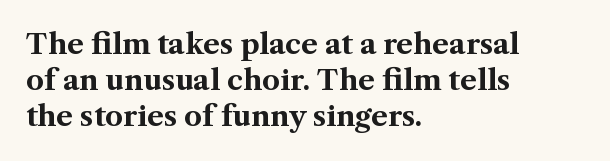
The image shows 28 px bold serif type, upright; set left-aligned, normal line spacing (1.29x), normal letter spacing, not underlined; medium stroke contrast and a medium x-height.
